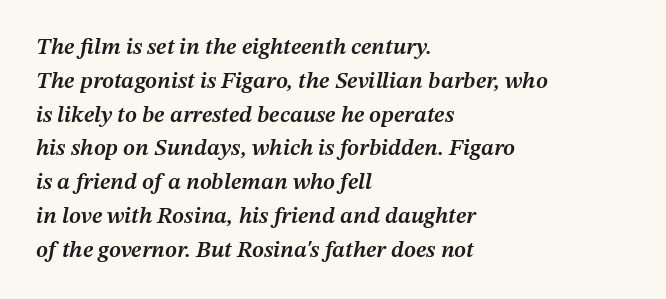
Q: Is the text bold? A: Semi-bold.
Q: Is the text italic (slanted)? A: Yes, it leans right by about 12 degrees.
Q: Is the text underlined? A: No.
Q: How is the paragraph aligned? A: Left-aligned.
Q: Is the spacing between letters normal or unusually wide? A: Normal.
Q: Is the spacing between lines tight, normal or loose? A: Normal.
